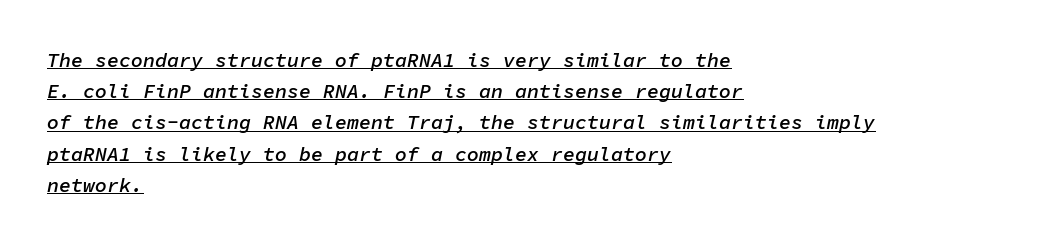
{"italic": "yes", "lean": "right", "slant_degrees": 11, "bold": "semi", "underline": "yes", "align": "left", "line_spacing": "normal", "line_spacing_ratio": 1.56, "letter_spacing": "normal", "letter_spacing_em": 0.0, "glyph_px": 20}
